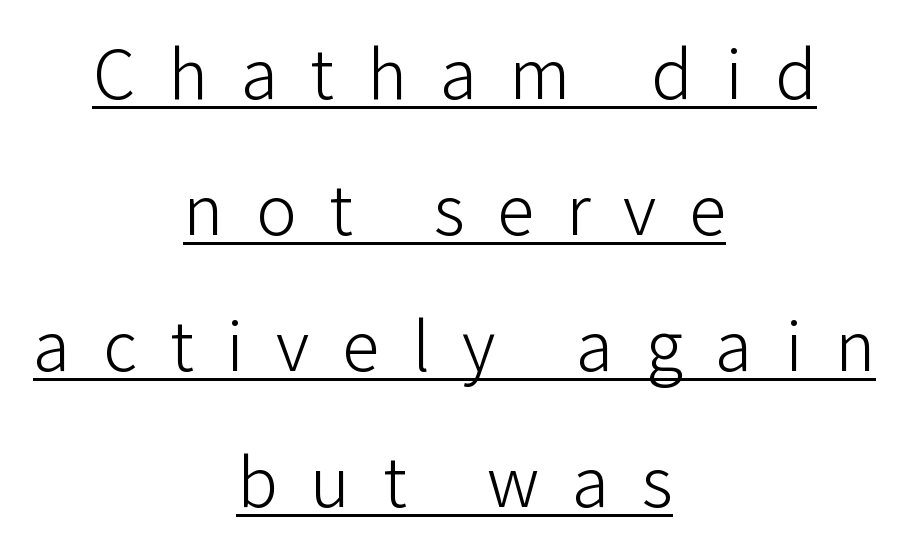
The letterforms stand isolated, each surrounded by extra space. I'd call this a sans setting — the letters go barefoot. Character widths vary here, with narrow letters taking less room than wide ones. This is underlined copy, the kind a proofreader might mark for attention.
